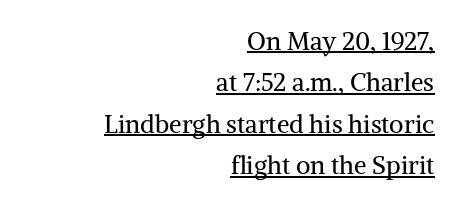
{"italic": "no", "bold": "no", "underline": "yes", "align": "right", "line_spacing": "normal", "line_spacing_ratio": 1.66, "letter_spacing": "normal", "letter_spacing_em": 0.0, "glyph_px": 25}
